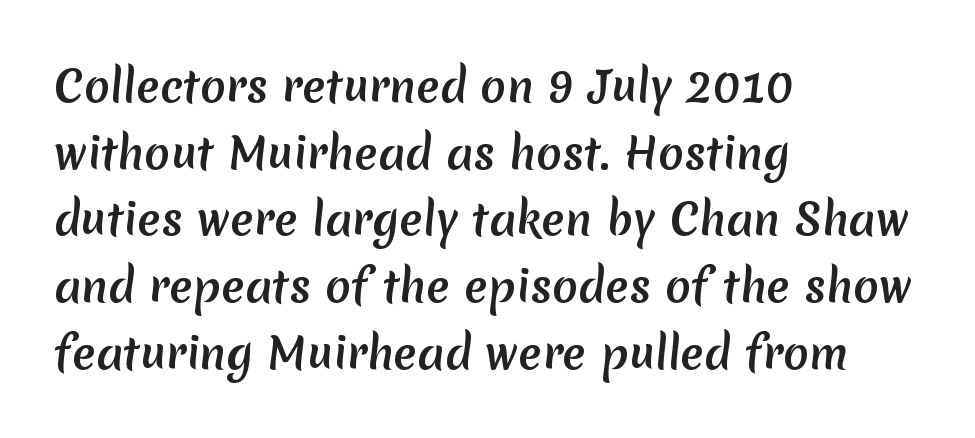
{"serif": "no", "width": "normal", "stroke_contrast": "medium", "x_height": "medium", "monospaced": "no", "underline": "no", "align": "left", "line_spacing": "normal", "line_spacing_ratio": 1.55, "letter_spacing": "normal", "letter_spacing_em": 0.0, "glyph_px": 43}
